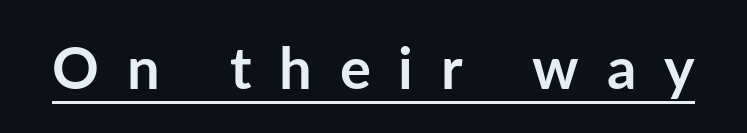
{"serif": "no", "italic": "no", "bold": "yes", "weight": "semibold", "width": "normal", "stroke_contrast": "low", "x_height": "medium", "monospaced": "no", "underline": "yes", "letter_spacing": "wide", "letter_spacing_em": 0.48, "glyph_px": 58}
